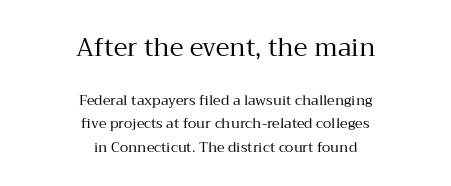
Q: Is the text bold? A: No.
Q: Is the text italic (slanted)? A: No, it is upright.
Q: Is the text underlined? A: No.
Q: How is the paragraph aligned? A: Centered.
Q: Is the spacing between letters normal or unusually wide? A: Normal.
Q: Is the spacing between lines tight, normal or loose? A: Normal.
Q: Which block of text is set in a larger size, the first (top) or the second (bottom)? A: The first (top) one.
